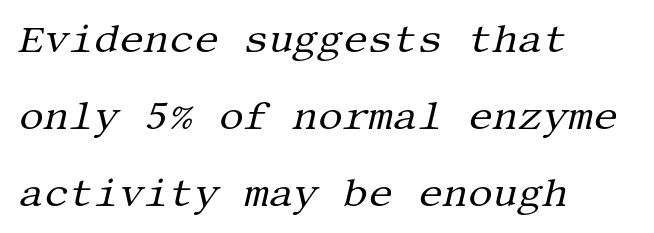
Quick note: underline off. Slanted lettering throughout. Line beginnings align vertically; line endings do not. The characters display serif detailing at their extremities. The rendering uses a large line-height, opening up the rows.
